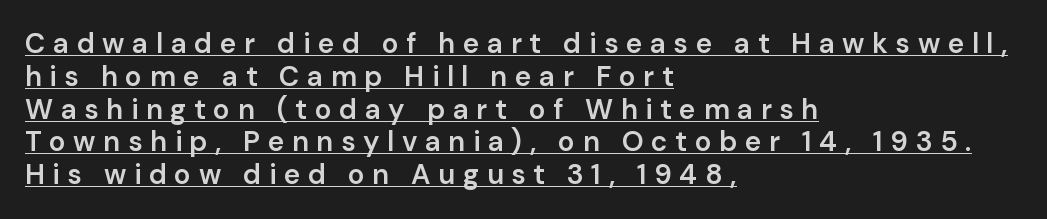
Q: Is the text bold? A: Semi-bold.
Q: Is the text italic (slanted)? A: No, it is upright.
Q: Is the typeface a serif or a sans-serif typeface? A: Sans-serif.
Q: Is the text underlined? A: Yes.
Q: How is the paragraph aligned? A: Left-aligned.
Q: Is the spacing between letters normal or unusually wide? A: Unusually wide.
Q: Width (condensed, normal, or wide)? A: Normal.
Q: Stroke contrast? A: Low.
Q: x-height? A: Medium.
Q: Monospaced? A: No.
